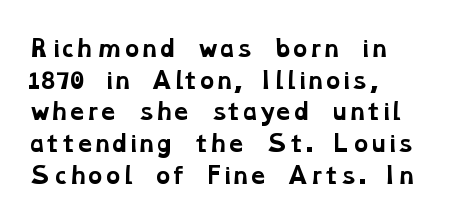
{"bold": "yes", "underline": "no", "align": "left", "line_spacing": "normal", "line_spacing_ratio": 1.44, "letter_spacing": "normal", "letter_spacing_em": 0.0, "glyph_px": 22}
